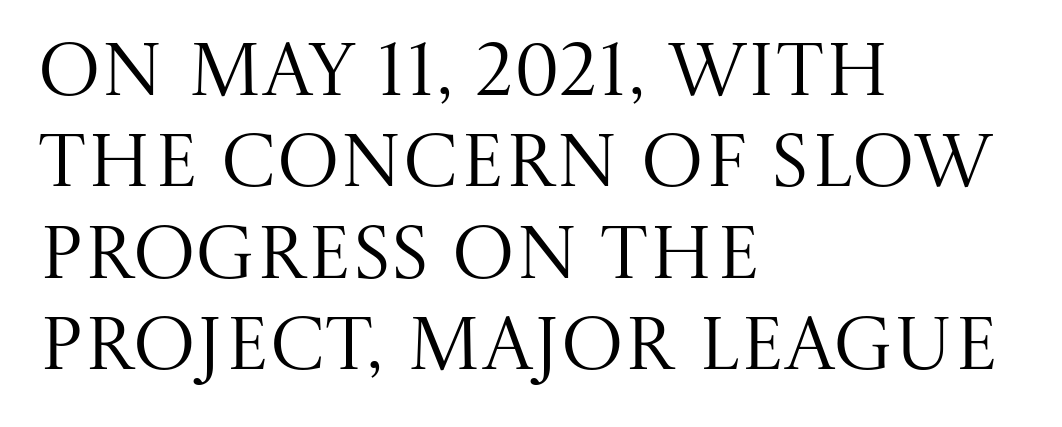
The image shows 75 px regular-weight serif type, upright; set left-aligned, line spacing 1.22x, normal letter spacing, not underlined; medium stroke contrast and a large x-height.
